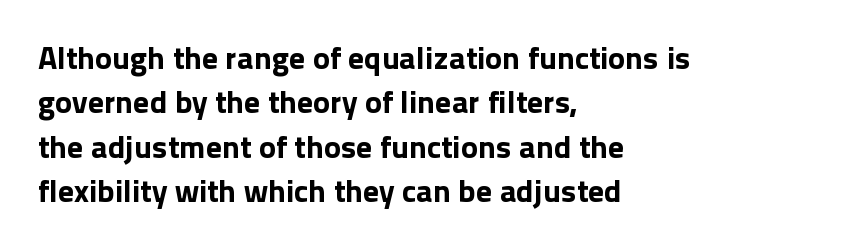
Do the letters lean? They stand straight. Underlining? Definitely not there. Baseline-to-baseline distance is the conventional proportion of letter height. This rendering employs a face without finishing strokes, i.e., a sans-serif.
